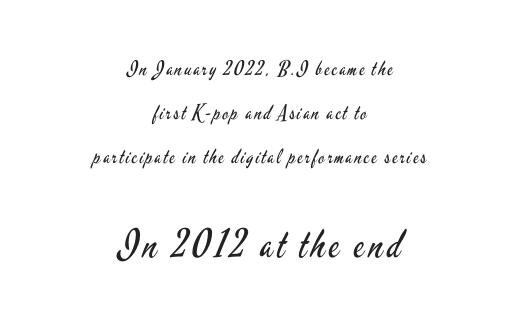
The font is comparable to plain body text, perhaps lighter. A student would call this center alignment; a typographer would say set centered. The lower block of text is set noticeably larger than the block above it. Varying glyph widths throughout — classic text-font behaviour. Is this a sans? Yes — the strokes have no serifs.
